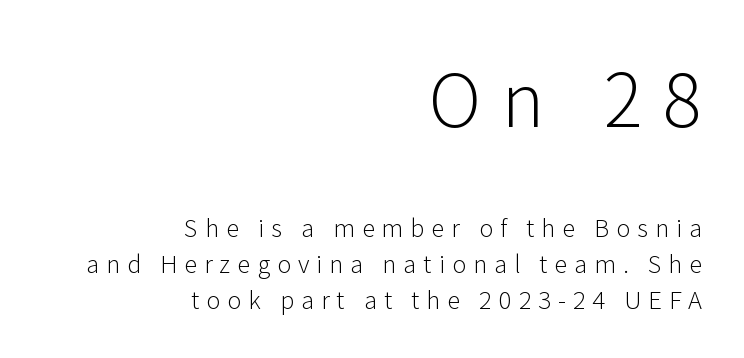
The lettering holds an erect, upright posture throughout. The words here are not underlined. Does the leading feel generous? No, just average. Someone cranked the tracking dial way up on this one. Leftover space on each line is placed entirely before the opening word.
